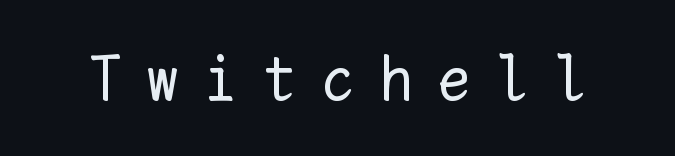
Q: Is the text bold? A: No.
Q: Is the text italic (slanted)? A: No, it is upright.
Q: Is the text underlined? A: No.
Q: Is the spacing between letters normal or unusually wide? A: Unusually wide.
Q: Width (condensed, normal, or wide)? A: Normal.
Q: Stroke contrast? A: Low.
Q: x-height? A: Medium.
Q: Monospaced? A: Yes.
